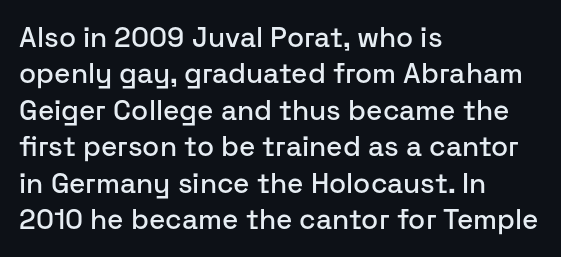
If you drew a line through each stem, it would be perfectly vertical. Words appear dense and cohesive because spacing is normal. The space between consecutive lines is moderate. The passage shown is typeset with a sans-serif family. The passage shown is not underscored anywhere.
